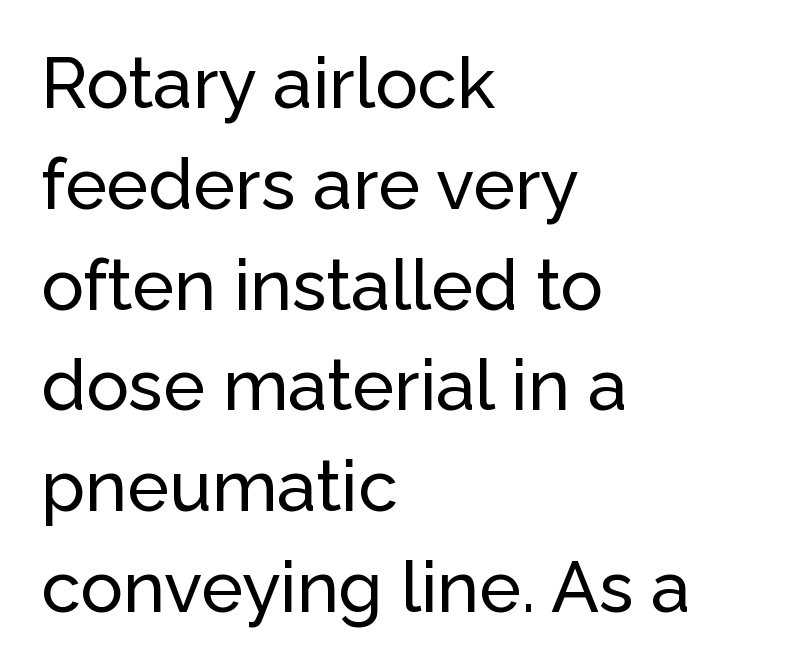
The image shows 71 px sans-serif type, upright; set left-aligned, normal line spacing (1.42x), normal letter spacing, not underlined; low stroke contrast and a medium x-height.
